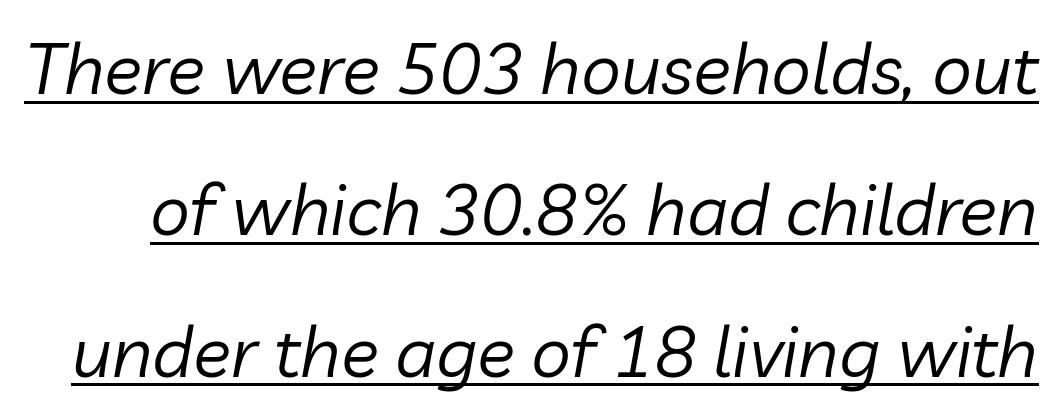
You could not count columns in this text — the font is proportionally spaced. The typography opts for an oblique posture over an upright one. Inter-character spacing is left at the font's built-in metrics. Decoration check: the copy is underlined. Bold? No — there's no thickening of the strokes. If you measured baseline to baseline, you'd find a long distance.
